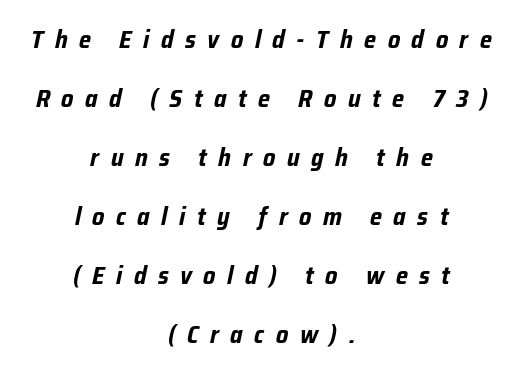
The image shows 25 px bold type, italic (leaning right); set centered, loose line spacing (2.36x), unusually wide letter spacing (+0.46 em), not underlined.
